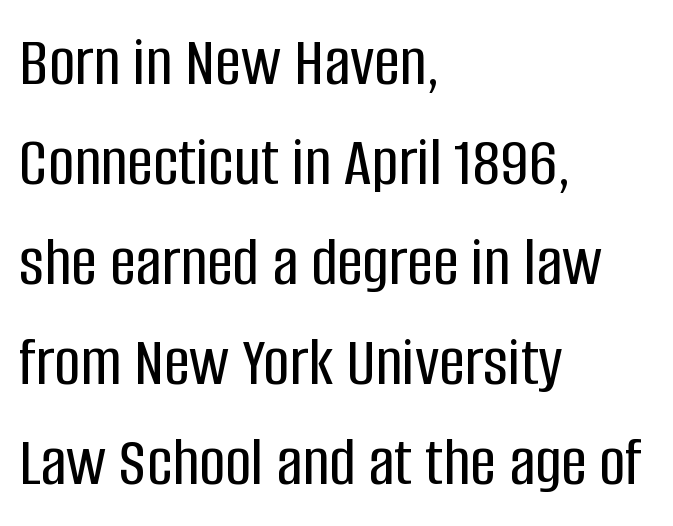
The image shows 72 px condensed sans-serif type, upright; set left-aligned, normal line spacing (1.39x), normal letter spacing, not underlined; low stroke contrast and a large x-height.
